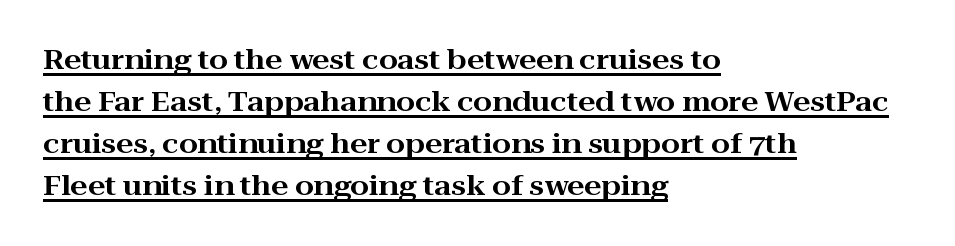
The glyphs are accompanied by a horizontal stroke just below them. Is the letter spacing exaggerated? No — it looks like the ordinary default. Line beginnings align vertically; line endings do not. Rows of type keep a routine distance in the vertical direction. Ascenders rise straight up at ninety degrees.
